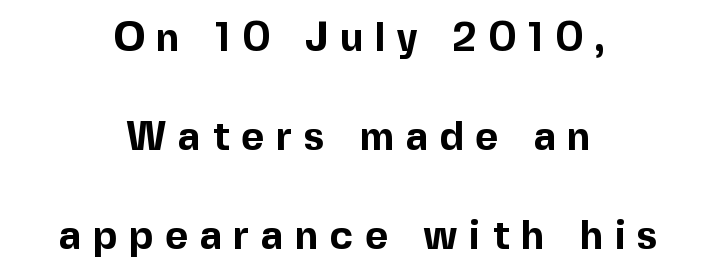
Loose tracking; the words dissolve into strings of separated letters. A typesetter would call this proportional, since set widths differ per character. What weight is shown? A full bold with thick strokes. Unmarked baselines from the first word to the last. The rendering shows plain stroke endings on the letterforms — a sans-serif design. The text block is weighted toward neither margin, spreading evenly from the middle.
